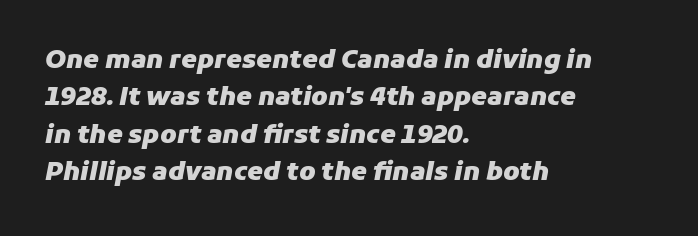
{"italic": "yes", "lean": "right", "slant_degrees": 11, "bold": "yes", "underline": "no", "align": "left", "line_spacing": "normal", "line_spacing_ratio": 1.5, "letter_spacing": "normal", "letter_spacing_em": 0.0, "glyph_px": 25}
